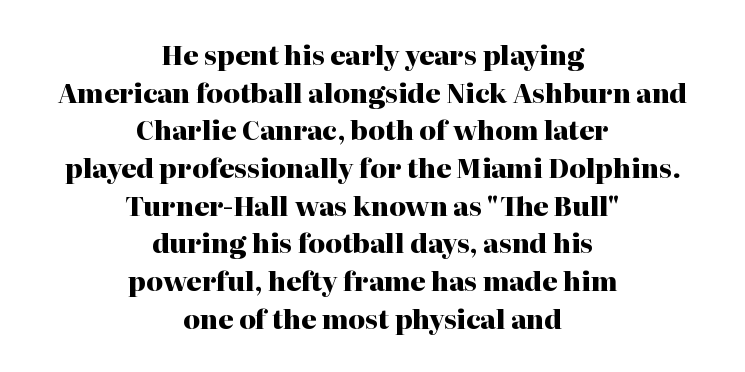
Just letters on the line, the space beneath them empty. In terms of leading, this rendering sits right in the middle. Default kerning and tracking; the words read as compact shapes. Each line is balanced around a shared central axis. The glyphs have the mass of a bold cut. Vertical strokes here are truly vertical.
